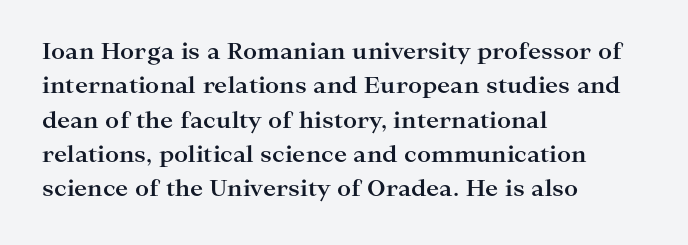
The image shows 22 px bold type, upright; set left-aligned, normal line spacing (1.56x), normal letter spacing, not underlined.
